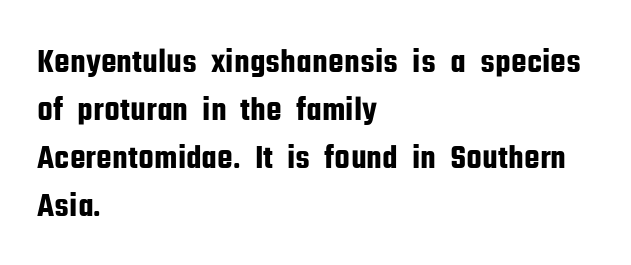
{"serif": "no", "italic": "no", "width": "condensed", "stroke_contrast": "low", "x_height": "medium", "monospaced": "no", "underline": "no", "align": "left", "line_spacing": "normal", "line_spacing_ratio": 1.37, "letter_spacing": "normal", "letter_spacing_em": 0.0, "glyph_px": 35}
